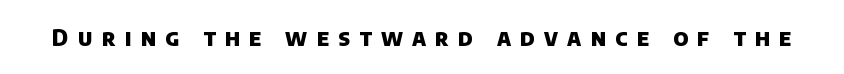
Q: Is the text bold? A: Yes.
Q: Is the text underlined? A: No.
Q: Is the spacing between letters normal or unusually wide? A: Unusually wide.
